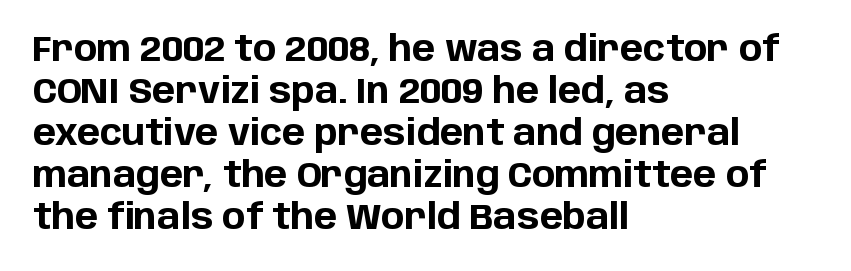
{"serif": "no", "italic": "no", "bold": "yes", "weight": "bold", "width": "normal", "stroke_contrast": "low", "x_height": "large", "monospaced": "no", "underline": "no", "align": "left", "line_spacing_ratio": 1.2, "letter_spacing": "normal", "letter_spacing_em": 0.0, "glyph_px": 35}
